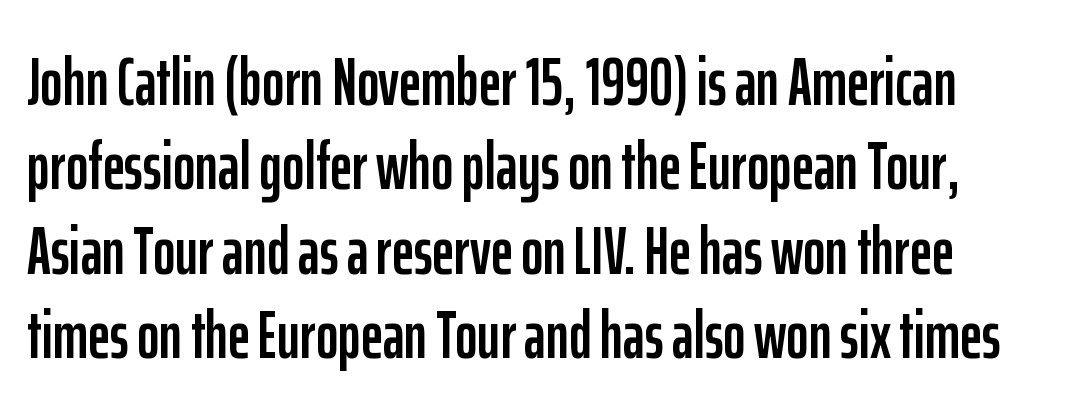
Q: Is the text italic (slanted)? A: No, it is upright.
Q: Is the typeface a serif or a sans-serif typeface? A: Sans-serif.
Q: Is the text underlined? A: No.
Q: Is the spacing between letters normal or unusually wide? A: Normal.
Q: Width (condensed, normal, or wide)? A: Condensed.
Q: Stroke contrast? A: Low.
Q: x-height? A: Medium.
Q: Monospaced? A: No.
